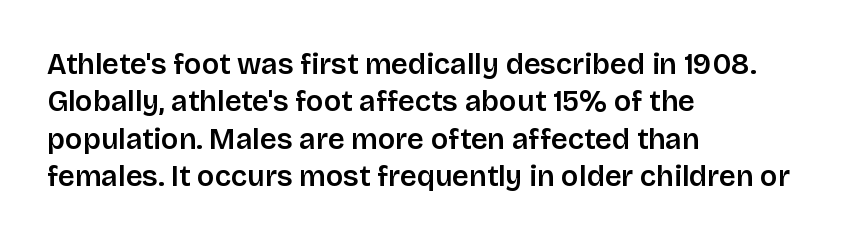
Q: Is the text italic (slanted)? A: No, it is upright.
Q: Is the typeface a serif or a sans-serif typeface? A: Sans-serif.
Q: Is the text underlined? A: No.
Q: How is the paragraph aligned? A: Left-aligned.
Q: Is the spacing between letters normal or unusually wide? A: Normal.
Q: Is the spacing between lines tight, normal or loose? A: Normal.
Q: Width (condensed, normal, or wide)? A: Normal.
Q: Stroke contrast? A: Low.
Q: x-height? A: Large.
Q: Monospaced? A: No.
